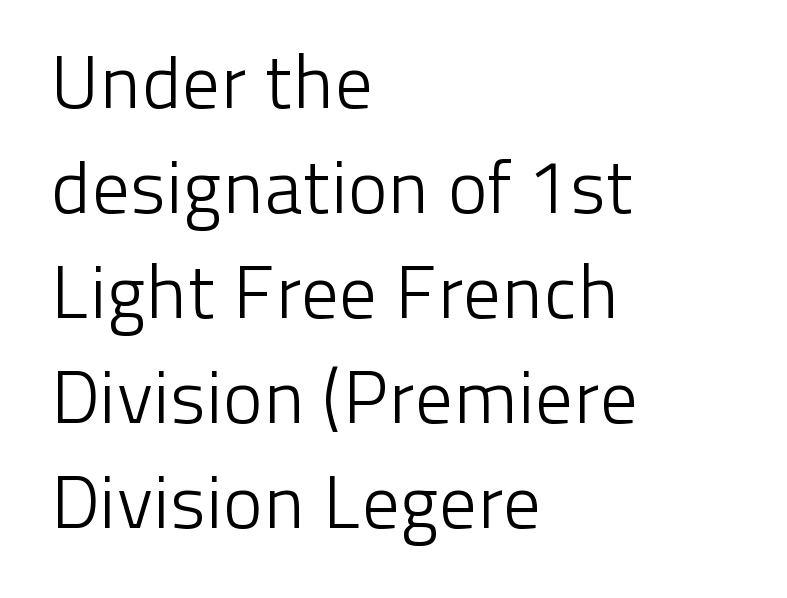
The image shows 75 px light sans-serif type, upright; set left-aligned, normal line spacing (1.4x), normal letter spacing, not underlined; low stroke contrast and a medium x-height.
